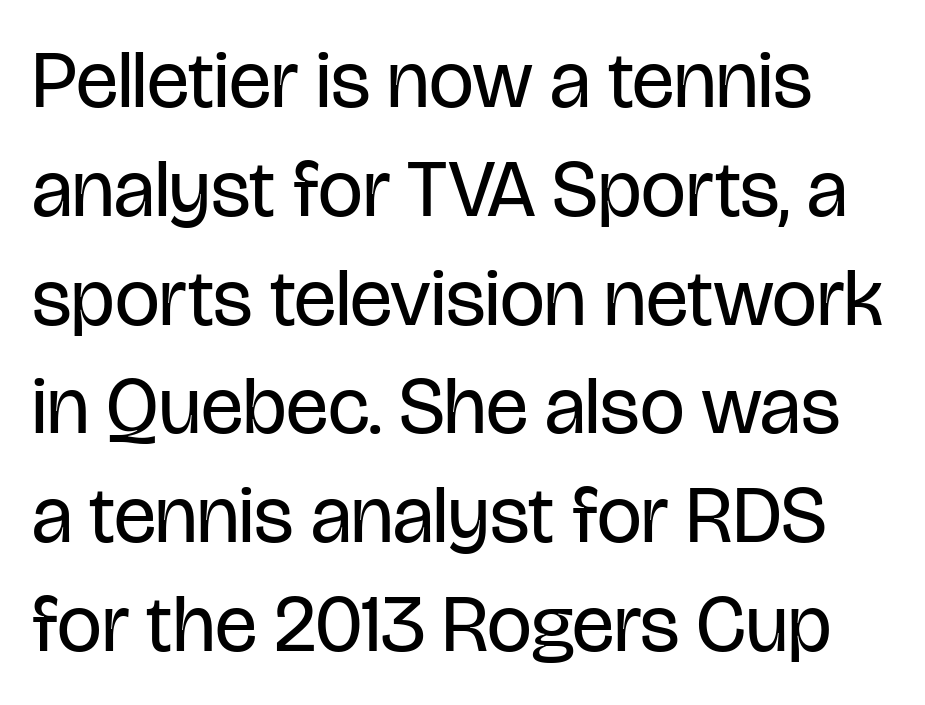
{"serif": "no", "italic": "no", "bold": "no", "weight": "regular", "width": "condensed", "stroke_contrast": "low", "x_height": "large", "monospaced": "no", "underline": "no", "line_spacing": "normal", "line_spacing_ratio": 1.36, "letter_spacing": "normal", "letter_spacing_em": 0.0, "glyph_px": 80}
